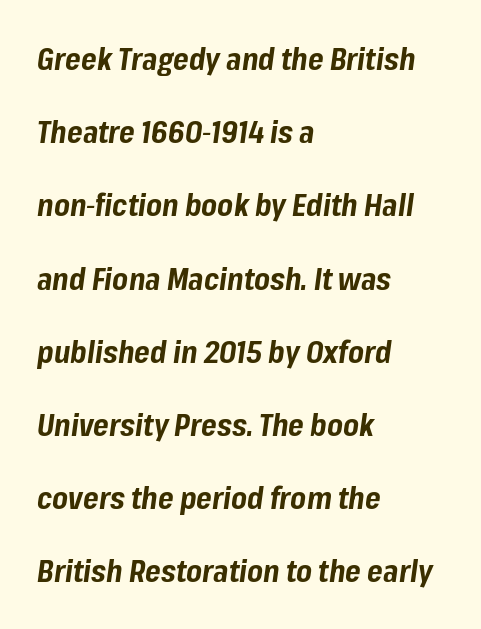
The image shows 30 px bold type, italic (leaning right); set left-aligned, loose line spacing (2.44x), normal letter spacing, not underlined; low stroke contrast and a medium x-height.
